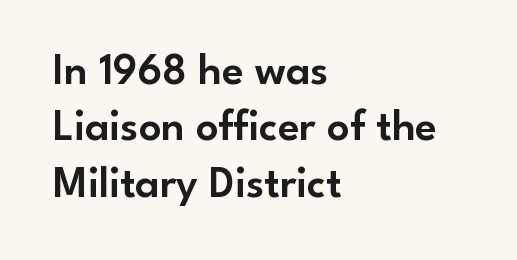
Inter-character spacing is left at the font's built-in metrics. The space between consecutive lines is moderate. The rendering uses natural spacing where letterforms have individual widths. Designer's note — italics off, roman on.
